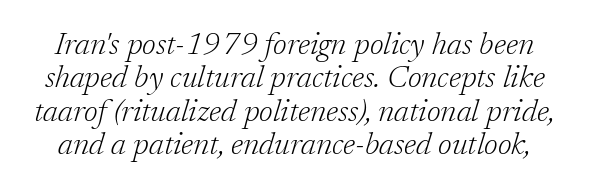
Q: Is the text bold? A: No.
Q: Is the text italic (slanted)? A: Yes, it leans right by about 17 degrees.
Q: Is the typeface a serif or a sans-serif typeface? A: Serif.
Q: Is the text underlined? A: No.
Q: Is the spacing between letters normal or unusually wide? A: Normal.
Q: Is the spacing between lines tight, normal or loose? A: Tight.
Q: Width (condensed, normal, or wide)? A: Normal.
Q: Stroke contrast? A: Low.
Q: x-height? A: Medium.
Q: Monospaced? A: No.
